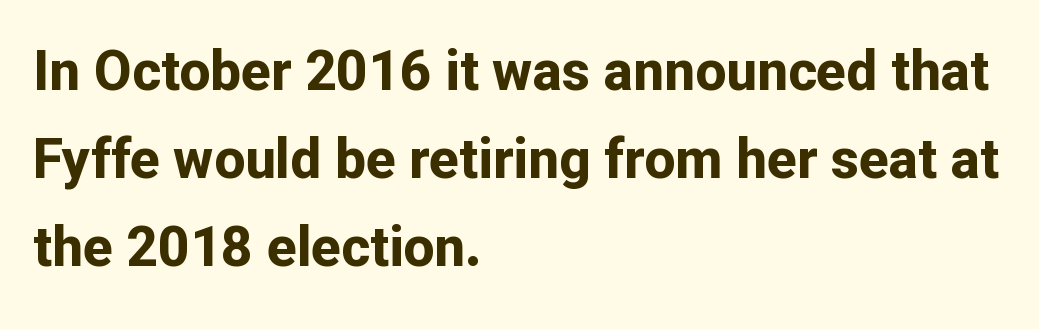
{"serif": "no", "italic": "no", "bold": "yes", "weight": "bold", "width": "normal", "stroke_contrast": "low", "x_height": "medium", "monospaced": "no", "underline": "no", "align": "left", "line_spacing": "normal", "line_spacing_ratio": 1.6, "letter_spacing": "normal", "letter_spacing_em": 0.0, "glyph_px": 55}
